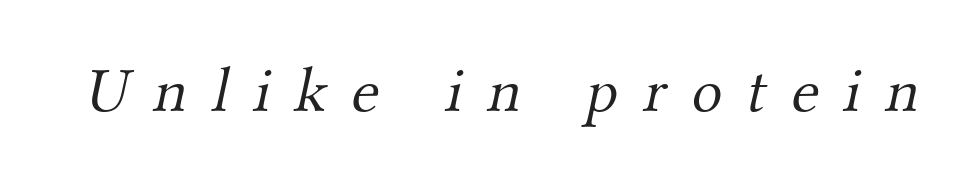
Caption: expanded tracking, letters set apart. Type without underlining. Character widths vary here, with narrow letters taking less room than wide ones. These glyphs show unthickened strokes, regular width or finer. Type style note: has serifs.
